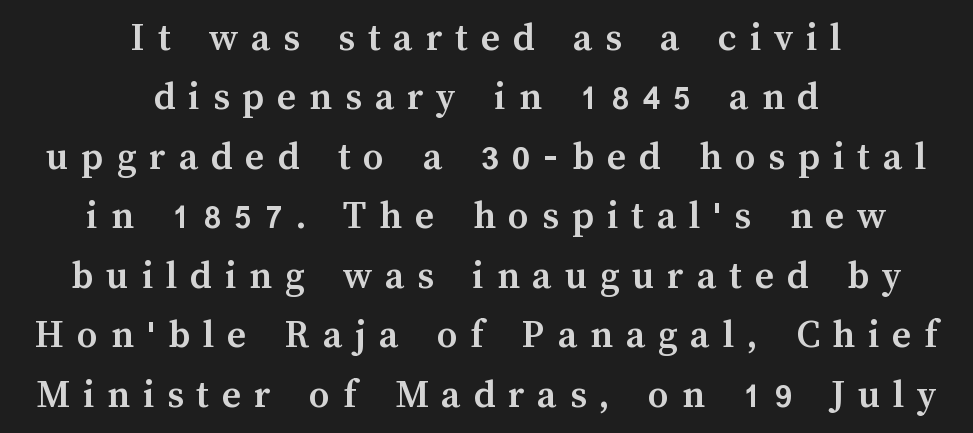
Each row of text sits above clean, open space. The passage shown is emphatically bold. Neither beginnings nor endings align; midpoints do. Students, observe: this is what conventionally led text looks like. Note the varied advance widths — an 'i' is clearly narrower than an 'm'. Tracking here is generous; glyphs stand well apart from one another.
